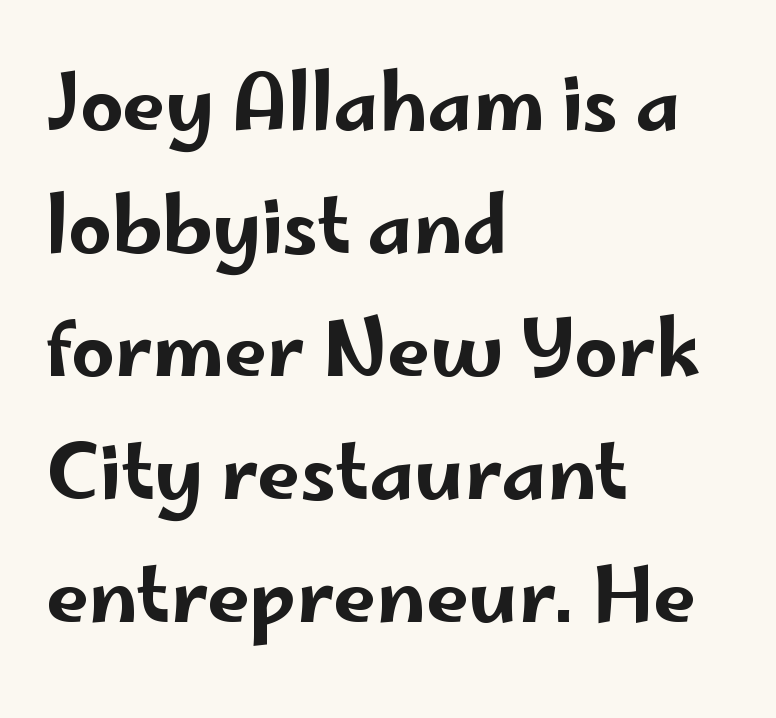
Q: Is the text italic (slanted)? A: No, it is upright.
Q: Is the typeface a serif or a sans-serif typeface? A: Sans-serif.
Q: Is the text underlined? A: No.
Q: How is the paragraph aligned? A: Left-aligned.
Q: Is the spacing between letters normal or unusually wide? A: Normal.
Q: Is the spacing between lines tight, normal or loose? A: Normal.
Q: Width (condensed, normal, or wide)? A: Wide.
Q: Stroke contrast? A: Low.
Q: x-height? A: Small.
Q: Monospaced? A: No.
